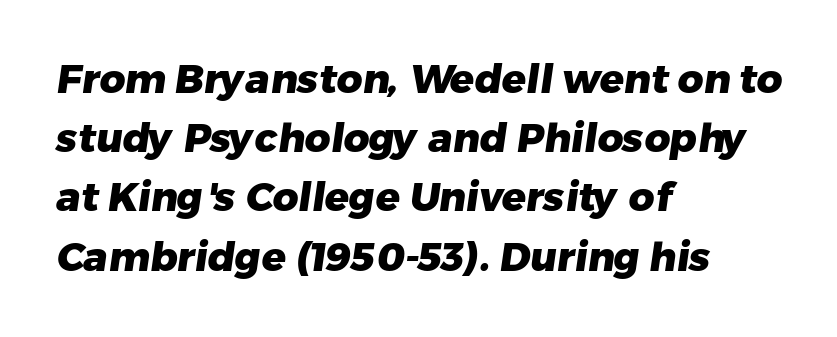
The image shows 40 px heavy sans-serif type; set left-aligned, normal line spacing (1.48x), normal letter spacing, not underlined; low stroke contrast and a medium x-height.
